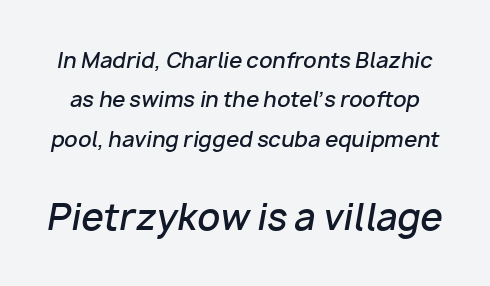
{"italic": "yes", "lean": "right", "slant_degrees": 10, "bold": "semi", "weight": "semibold", "width": "normal", "stroke_contrast": "low", "x_height": "medium", "monospaced": "no", "underline": "no", "line_spacing_ratio": 1.87, "letter_spacing": "normal", "letter_spacing_em": 0.0, "larger_block": "second", "size_ratio": 1.71, "glyph_px": 36}
